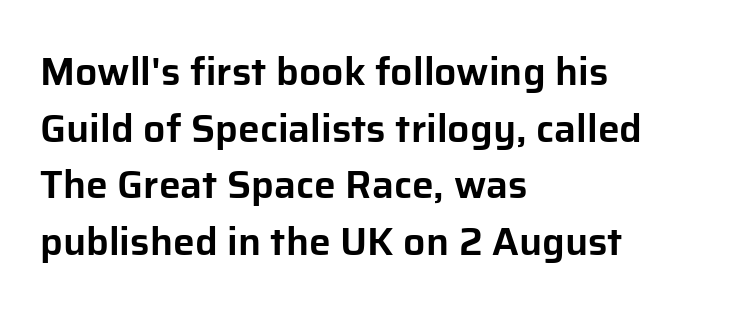
{"serif": "no", "italic": "no", "width": "normal", "stroke_contrast": "low", "x_height": "medium", "monospaced": "no", "underline": "no", "align": "left", "line_spacing": "normal", "line_spacing_ratio": 1.45, "letter_spacing": "normal", "letter_spacing_em": 0.0, "glyph_px": 39}
